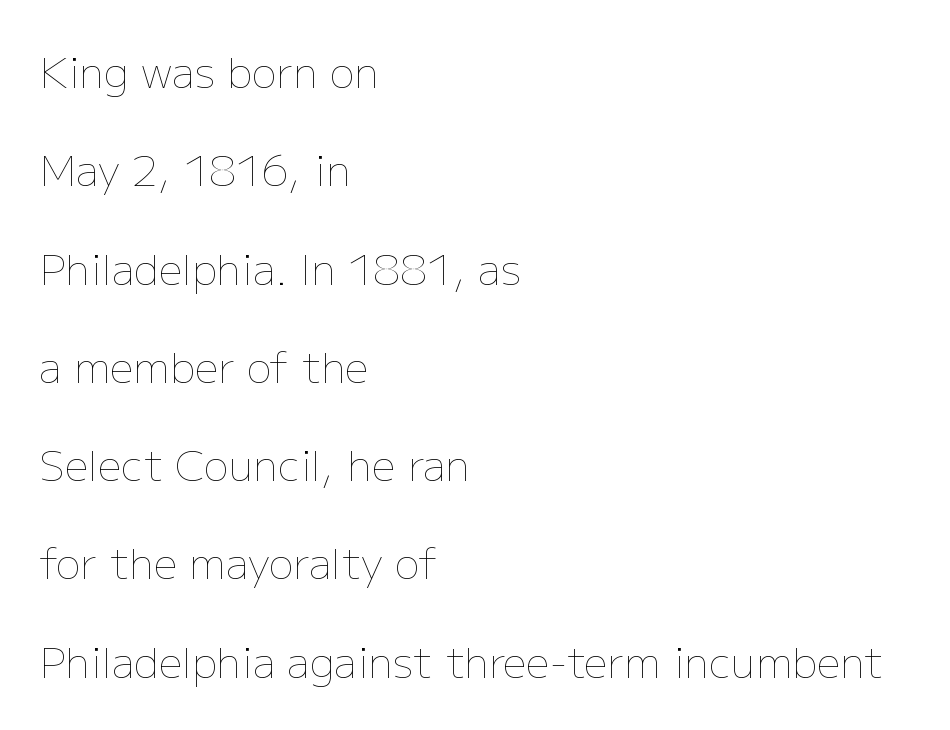
The image shows 42 px thin type, upright; set left-aligned, loose line spacing (2.34x), normal letter spacing, not underlined; low stroke contrast and a medium x-height.
